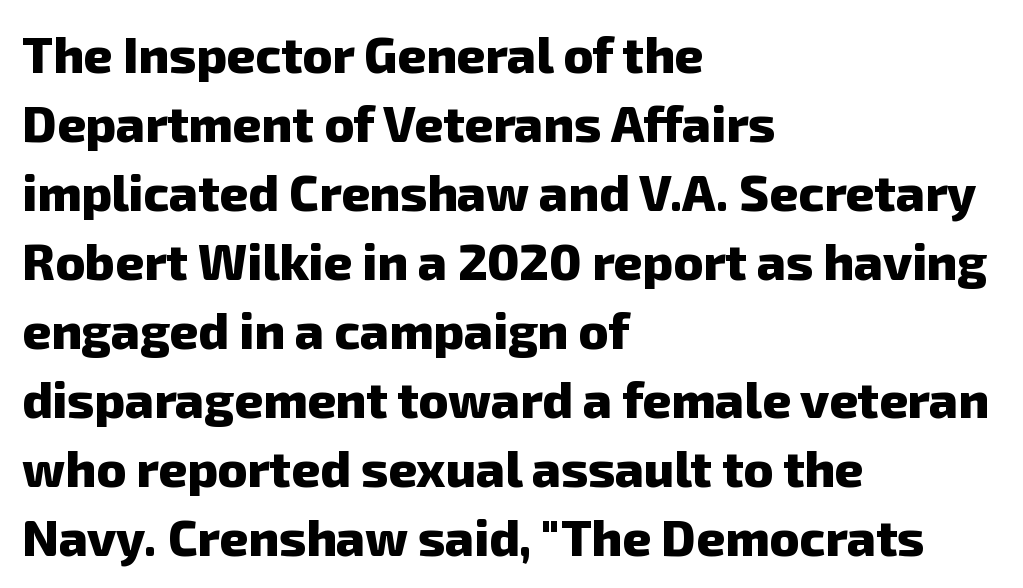
The image shows 50 px heavy sans-serif type; set left-aligned, normal line spacing (1.38x), normal letter spacing, not underlined; low stroke contrast and a medium x-height.
